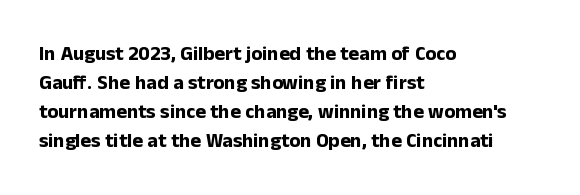
Q: Is the text bold? A: Yes.
Q: Is the text italic (slanted)? A: No, it is upright.
Q: Is the text underlined? A: No.
Q: How is the paragraph aligned? A: Left-aligned.
Q: Is the spacing between letters normal or unusually wide? A: Normal.
Q: Is the spacing between lines tight, normal or loose? A: Normal.
